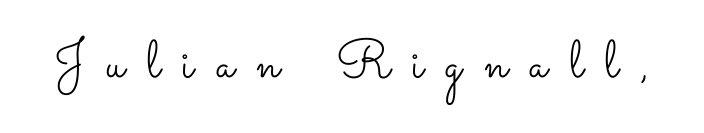
Q: Is the text bold? A: No.
Q: Is the text italic (slanted)? A: Yes.
Q: Is the text underlined? A: No.
Q: Is the spacing between letters normal or unusually wide? A: Unusually wide.
Q: Width (condensed, normal, or wide)? A: Wide.
Q: Stroke contrast? A: Low.
Q: x-height? A: Small.
Q: Monospaced? A: No.
